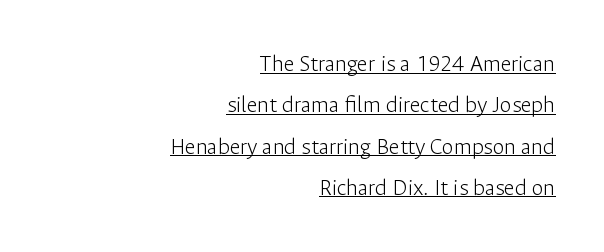
{"italic": "no", "bold": "no", "underline": "yes", "align": "right", "line_spacing_ratio": 1.72, "letter_spacing": "normal", "letter_spacing_em": 0.0, "glyph_px": 24}
